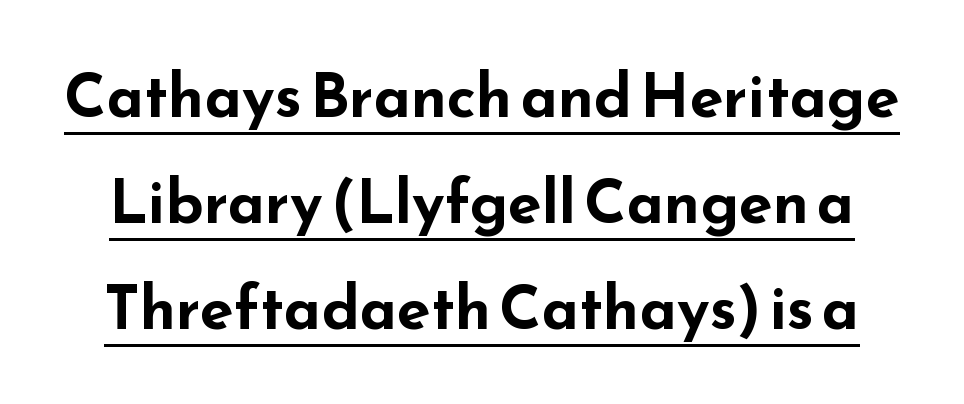
Q: Is the text bold? A: Yes.
Q: Is the text italic (slanted)? A: No, it is upright.
Q: Is the typeface a serif or a sans-serif typeface? A: Sans-serif.
Q: Is the text underlined? A: Yes.
Q: Is the spacing between letters normal or unusually wide? A: Normal.
Q: Width (condensed, normal, or wide)? A: Wide.
Q: Stroke contrast? A: Low.
Q: x-height? A: Small.
Q: Monospaced? A: No.
